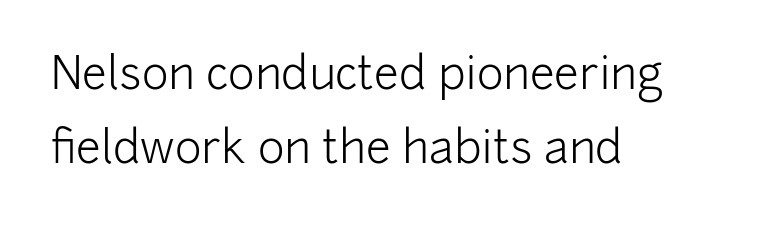
This rendering employs a face without finishing strokes, i.e., a sans-serif. The ragged edge is on the right, which tells us the setting is flush left. This sample uses an upright cut, with every glyph sitting square on the baseline. Underlining? Definitely not there.
